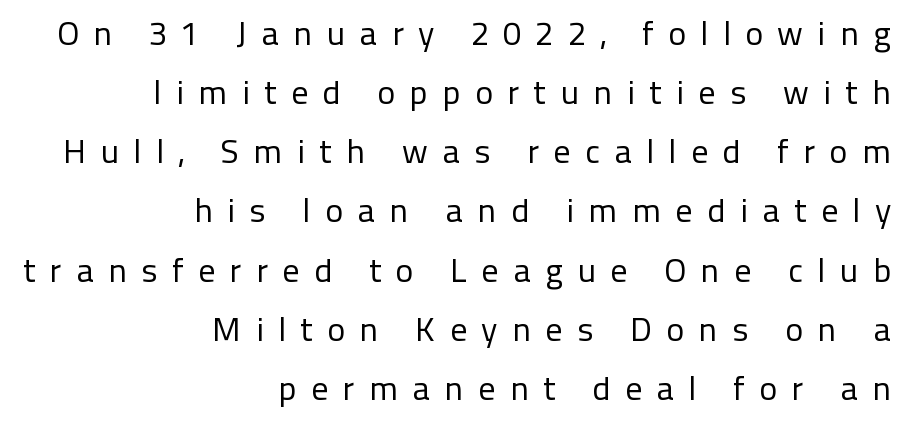
Q: Is the text bold? A: No.
Q: Is the text italic (slanted)? A: No, it is upright.
Q: Is the typeface a serif or a sans-serif typeface? A: Sans-serif.
Q: Is the text underlined? A: No.
Q: How is the paragraph aligned? A: Right-aligned.
Q: Is the spacing between letters normal or unusually wide? A: Unusually wide.
Q: Width (condensed, normal, or wide)? A: Normal.
Q: Stroke contrast? A: Low.
Q: x-height? A: Medium.
Q: Monospaced? A: No.
